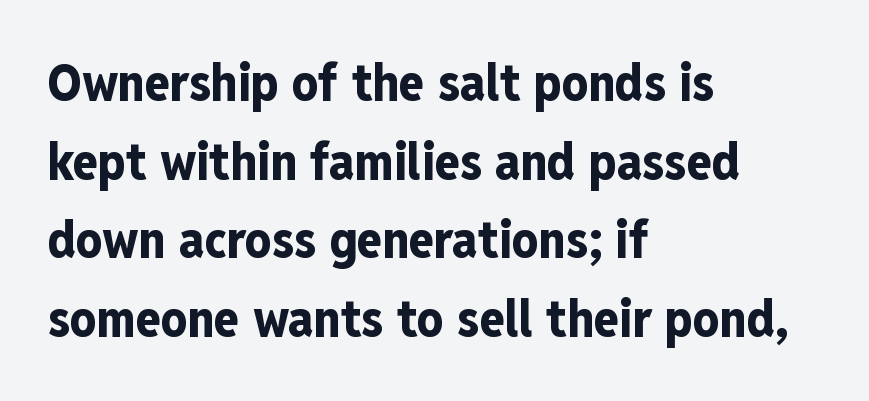
The image shows 52 px bold, condensed sans-serif type, upright; set left-aligned, normal line spacing (1.51x), normal letter spacing, not underlined; low stroke contrast and a medium x-height.
